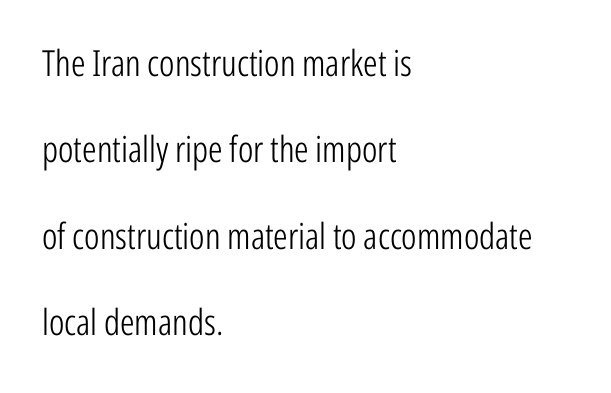
{"serif": "no", "italic": "no", "bold": "no", "weight": "light", "width": "condensed", "stroke_contrast": "low", "x_height": "medium", "monospaced": "no", "underline": "no", "align": "left", "line_spacing": "loose", "line_spacing_ratio": 2.4, "letter_spacing": "normal", "letter_spacing_em": 0.0, "glyph_px": 36}
